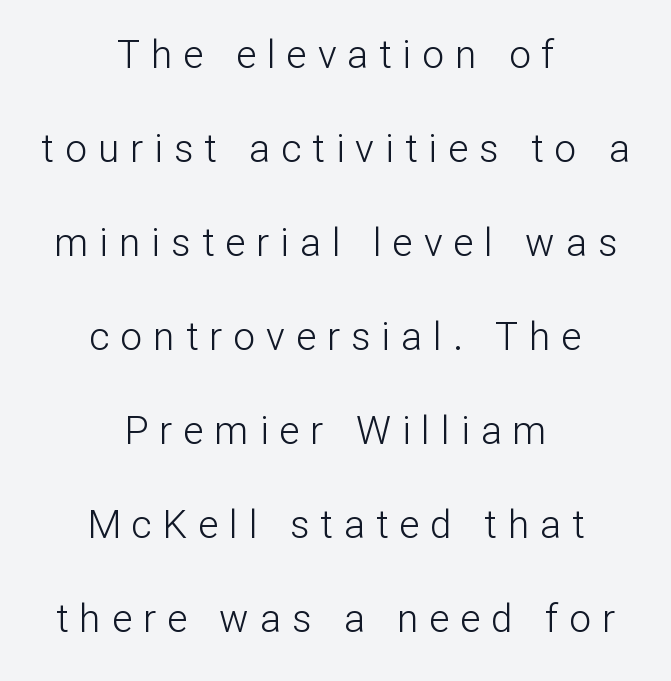
Q: Is the text bold? A: No.
Q: Is the text italic (slanted)? A: No, it is upright.
Q: Is the typeface a serif or a sans-serif typeface? A: Sans-serif.
Q: Is the text underlined? A: No.
Q: How is the paragraph aligned? A: Centered.
Q: Is the spacing between letters normal or unusually wide? A: Unusually wide.
Q: Is the spacing between lines tight, normal or loose? A: Loose.
Q: Width (condensed, normal, or wide)? A: Normal.
Q: Stroke contrast? A: Low.
Q: x-height? A: Medium.
Q: Monospaced? A: No.
